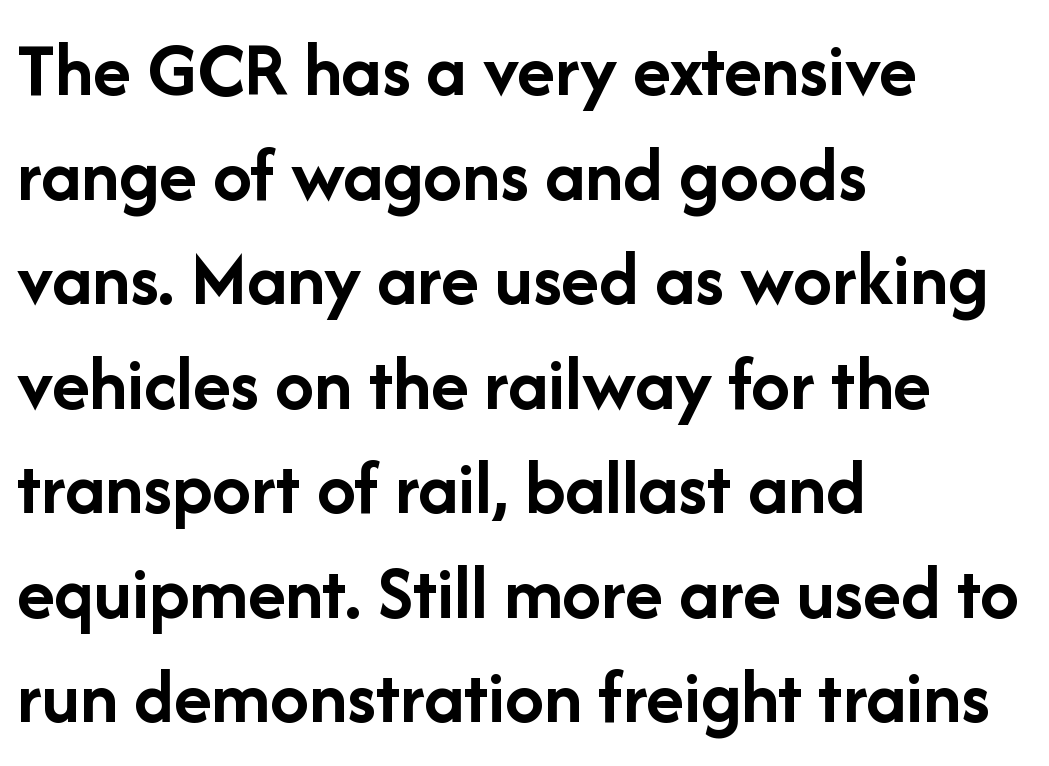
{"serif": "no", "italic": "no", "bold": "yes", "weight": "semibold", "width": "normal", "stroke_contrast": "low", "x_height": "medium", "monospaced": "no", "underline": "no", "align": "left", "line_spacing": "normal", "line_spacing_ratio": 1.34, "letter_spacing": "normal", "letter_spacing_em": 0.0, "glyph_px": 78}
